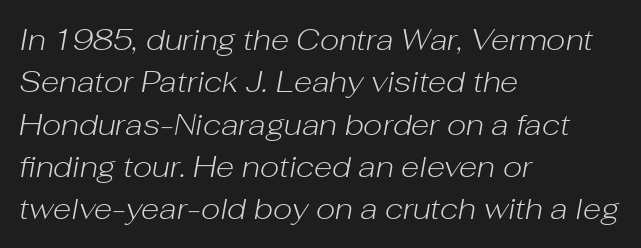
Q: Is the text bold? A: No.
Q: Is the text italic (slanted)? A: Yes, it leans right by about 10 degrees.
Q: Is the text underlined? A: No.
Q: How is the paragraph aligned? A: Left-aligned.
Q: Is the spacing between letters normal or unusually wide? A: Normal.
Q: Is the spacing between lines tight, normal or loose? A: Normal.
Q: Width (condensed, normal, or wide)? A: Normal.
Q: Stroke contrast? A: Low.
Q: x-height? A: Medium.
Q: Monospaced? A: No.
